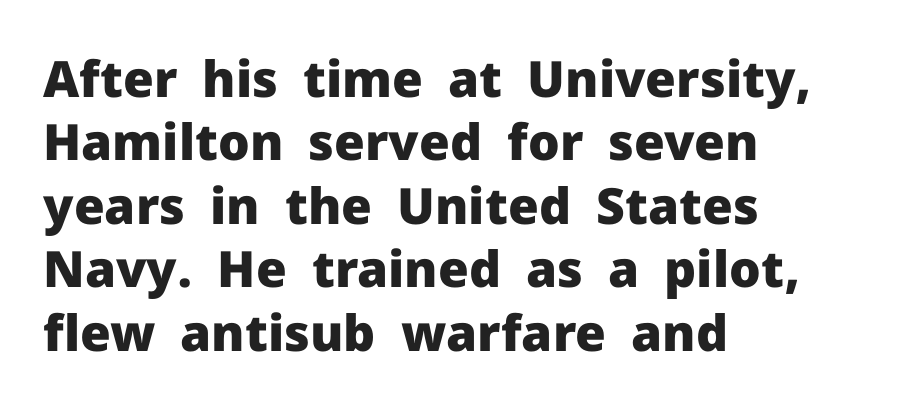
The image shows 50 px heavy sans-serif type, upright; set left-aligned, normal line spacing (1.27x), normal letter spacing, not underlined; low stroke contrast and a medium x-height.
